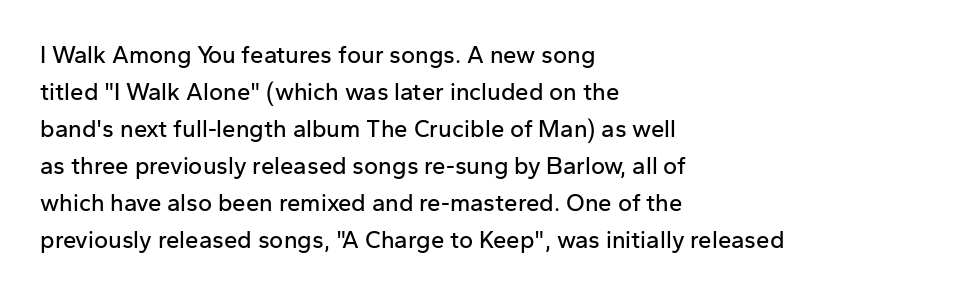
This is roman type, the default non-slanted kind. The lines in this sample share a left origin and differ only in where they stop. Glance below the letters and you will spot only blank space. The line-height multiplier appears to be the usual default. No extra tracking has been applied to these lines.
